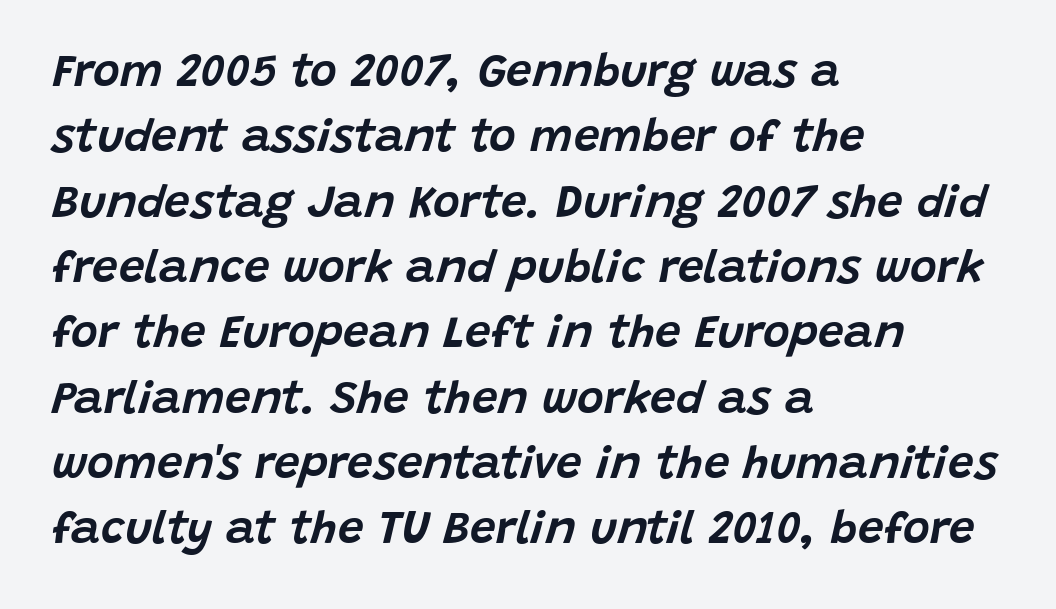
Q: Is the text italic (slanted)? A: Yes, it leans right by about 15 degrees.
Q: Is the text underlined? A: No.
Q: How is the paragraph aligned? A: Left-aligned.
Q: Is the spacing between letters normal or unusually wide? A: Normal.
Q: Is the spacing between lines tight, normal or loose? A: Normal.
Q: Width (condensed, normal, or wide)? A: Normal.
Q: Stroke contrast? A: Low.
Q: x-height? A: Large.
Q: Monospaced? A: No.
